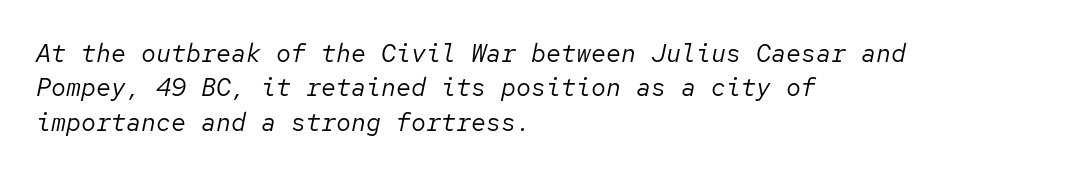
Q: Is the text bold? A: No.
Q: Is the text italic (slanted)? A: Yes, it leans right by about 12 degrees.
Q: Is the text underlined? A: No.
Q: How is the paragraph aligned? A: Left-aligned.
Q: Is the spacing between letters normal or unusually wide? A: Normal.
Q: Is the spacing between lines tight, normal or loose? A: Normal.
